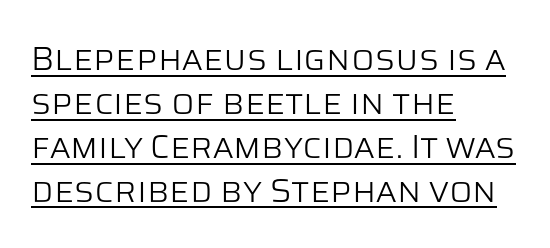
The image shows 34 px light sans-serif type, upright; set left-aligned, normal line spacing (1.29x), normal letter spacing, underlined; low stroke contrast and a large x-height.
